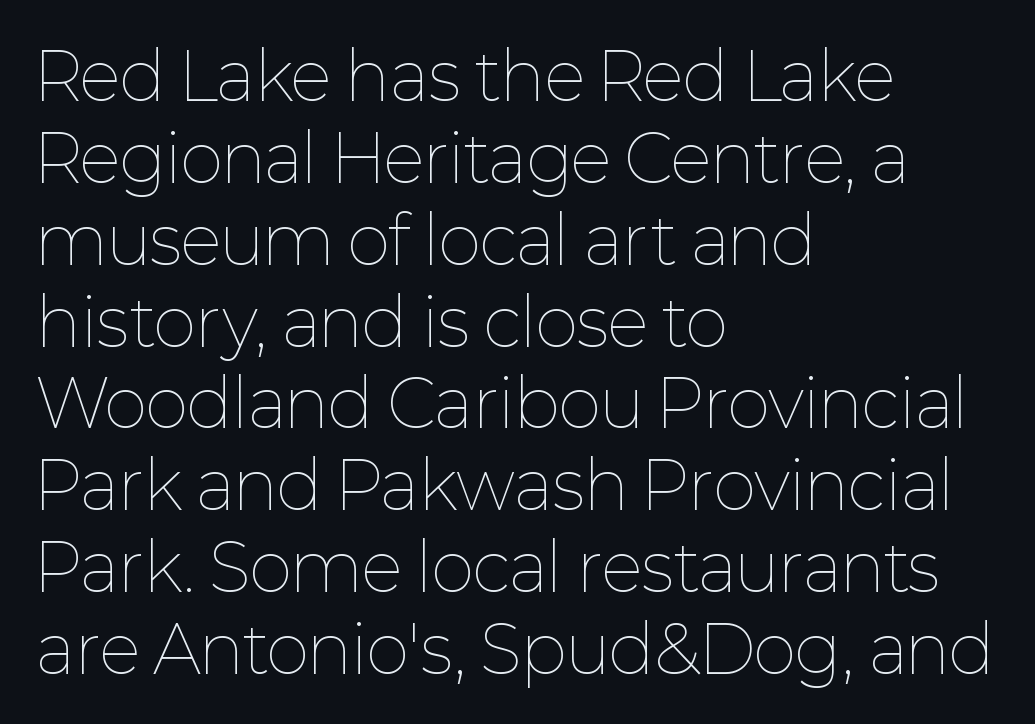
Q: Is the text bold? A: No.
Q: Is the text italic (slanted)? A: No, it is upright.
Q: Is the text underlined? A: No.
Q: How is the paragraph aligned? A: Left-aligned.
Q: Is the spacing between letters normal or unusually wide? A: Normal.
Q: Width (condensed, normal, or wide)? A: Normal.
Q: Stroke contrast? A: Low.
Q: x-height? A: Medium.
Q: Monospaced? A: No.
